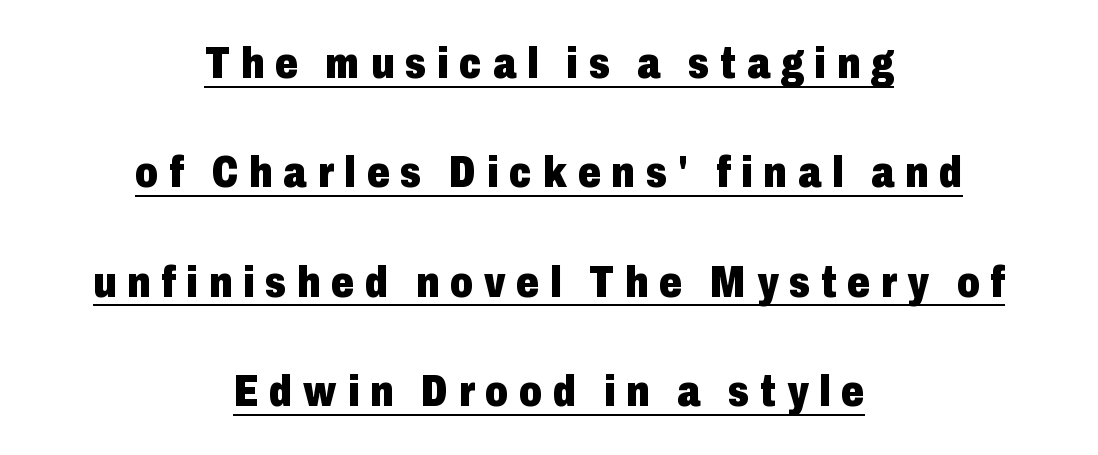
The image shows 45 px heavy, condensed sans-serif type, upright; set centered, loose line spacing (2.43x), unusually wide letter spacing (+0.24 em), underlined; low stroke contrast and a medium x-height.
